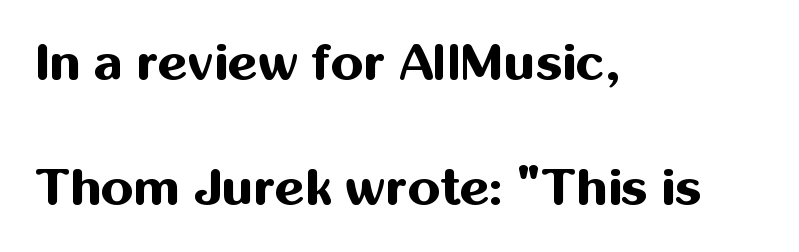
{"serif": "no", "italic": "no", "bold": "yes", "weight": "bold", "width": "normal", "stroke_contrast": "medium", "x_height": "medium", "monospaced": "no", "underline": "no", "align": "left", "line_spacing": "loose", "line_spacing_ratio": 2.4, "letter_spacing": "normal", "letter_spacing_em": 0.0, "glyph_px": 52}
